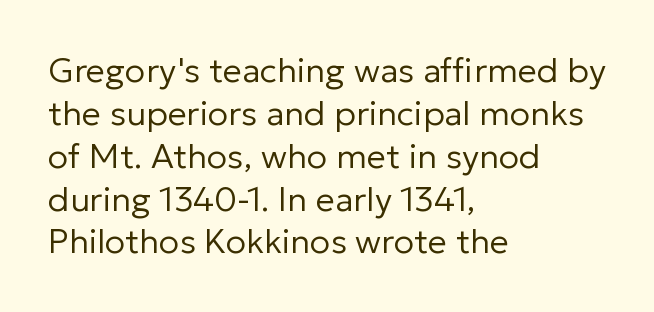
Q: Is the text bold? A: No.
Q: Is the text italic (slanted)? A: No, it is upright.
Q: Is the typeface a serif or a sans-serif typeface? A: Sans-serif.
Q: Is the text underlined? A: No.
Q: How is the paragraph aligned? A: Left-aligned.
Q: Is the spacing between letters normal or unusually wide? A: Normal.
Q: Is the spacing between lines tight, normal or loose? A: Normal.
Q: Width (condensed, normal, or wide)? A: Normal.
Q: Stroke contrast? A: Low.
Q: x-height? A: Medium.
Q: Monospaced? A: No.
